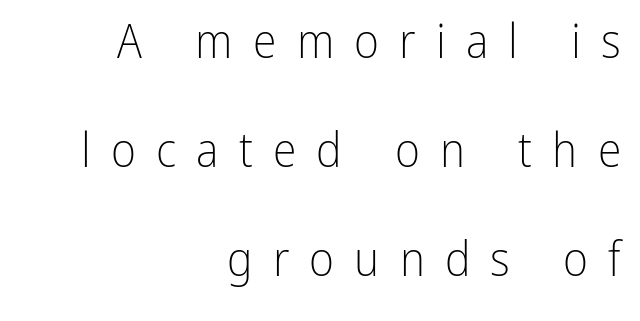
Vertically, the passage feels expansive, rows floating well apart. The foot of each line stays bare and open. Compared with a typical body face, this is equally light or lighter still. Varying glyph widths throughout — classic text-font behaviour. Serifs: no, the terminals of the letterforms are clean. This sample uses expanded letter spacing, leaving extra air between glyphs.
